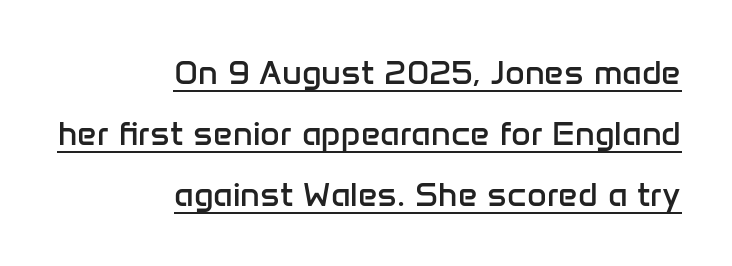
Q: Is the text bold? A: No.
Q: Is the text italic (slanted)? A: No, it is upright.
Q: Is the typeface a serif or a sans-serif typeface? A: Sans-serif.
Q: Is the text underlined? A: Yes.
Q: How is the paragraph aligned? A: Right-aligned.
Q: Is the spacing between letters normal or unusually wide? A: Normal.
Q: Width (condensed, normal, or wide)? A: Normal.
Q: Stroke contrast? A: Low.
Q: x-height? A: Medium.
Q: Monospaced? A: No.
